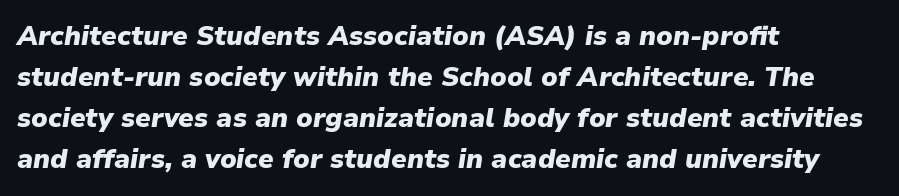
The image shows 27 px bold type, italic (leaning right); set left-aligned, normal line spacing (1.52x), normal letter spacing, not underlined.
